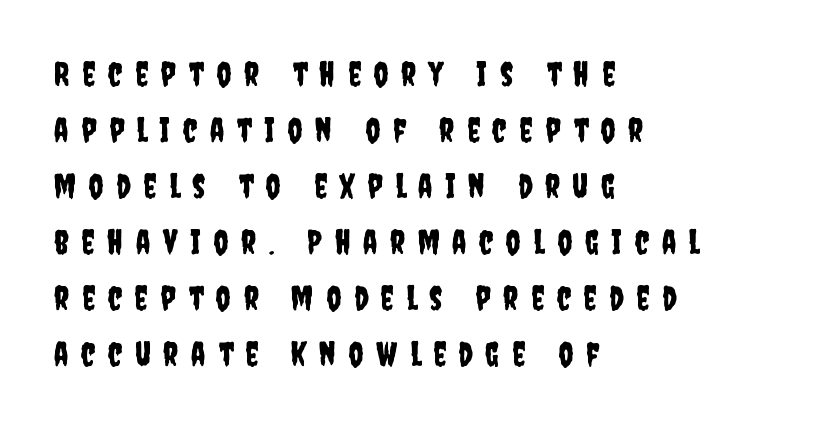
{"serif": "no", "italic": "no", "width": "condensed", "stroke_contrast": "low", "x_height": "large", "monospaced": "no", "underline": "no", "align": "left", "line_spacing": "normal", "line_spacing_ratio": 1.7, "letter_spacing": "wide", "letter_spacing_em": 0.38, "glyph_px": 33}
